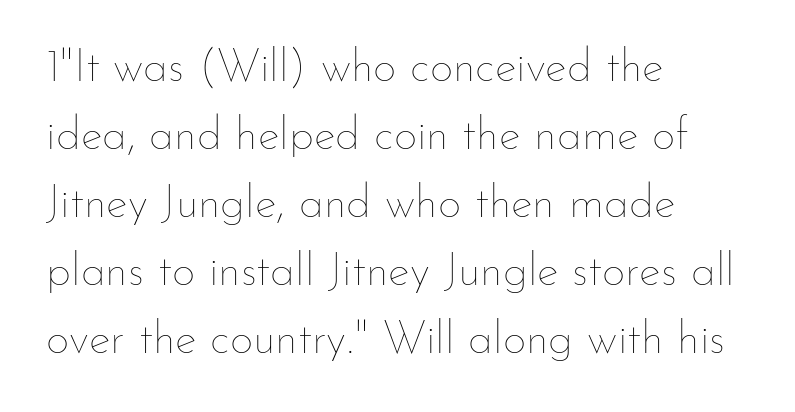
{"italic": "no", "bold": "no", "weight": "thin", "width": "normal", "stroke_contrast": "low", "x_height": "small", "monospaced": "no", "underline": "no", "align": "left", "line_spacing": "normal", "line_spacing_ratio": 1.48, "letter_spacing": "normal", "letter_spacing_em": 0.0, "glyph_px": 46}
